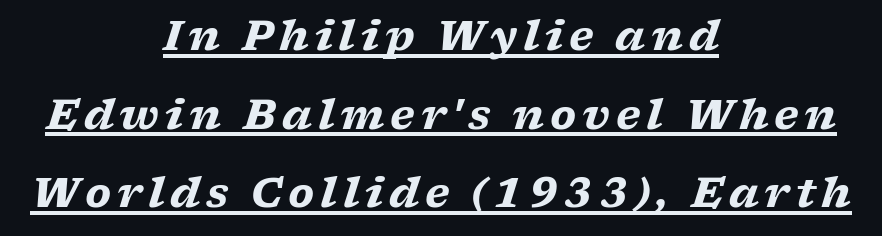
Q: Is the text bold? A: Yes.
Q: Is the text italic (slanted)? A: Yes, it leans right by about 17 degrees.
Q: Is the typeface a serif or a sans-serif typeface? A: Serif.
Q: Is the text underlined? A: Yes.
Q: How is the paragraph aligned? A: Centered.
Q: Is the spacing between lines tight, normal or loose? A: Loose.
Q: Width (condensed, normal, or wide)? A: Wide.
Q: Stroke contrast? A: Low.
Q: x-height? A: Medium.
Q: Monospaced? A: No.
